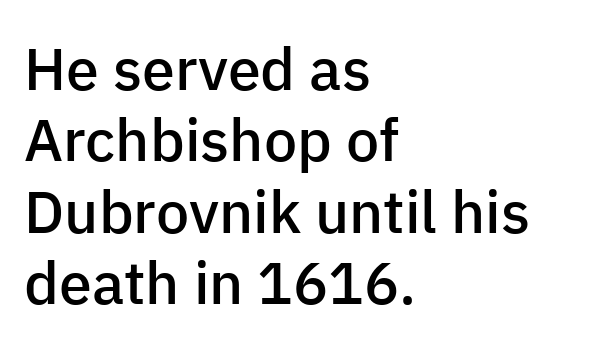
Q: Is the text bold? A: Semi-bold.
Q: Is the text italic (slanted)? A: No, it is upright.
Q: Is the typeface a serif or a sans-serif typeface? A: Sans-serif.
Q: Is the text underlined? A: No.
Q: How is the paragraph aligned? A: Left-aligned.
Q: Is the spacing between letters normal or unusually wide? A: Normal.
Q: Width (condensed, normal, or wide)? A: Normal.
Q: Stroke contrast? A: Low.
Q: x-height? A: Medium.
Q: Monospaced? A: No.
